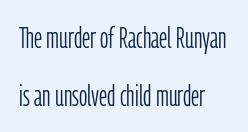
{"serif": "no", "italic": "no", "bold": "no", "weight": "light", "width": "condensed", "stroke_contrast": "low", "x_height": "medium", "monospaced": "no", "underline": "no", "align": "left", "line_spacing": "loose", "line_spacing_ratio": 2.0, "letter_spacing": "normal", "letter_spacing_em": 0.0, "glyph_px": 29}
